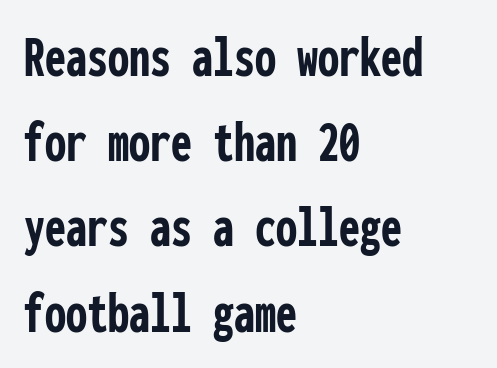
Q: Is the text bold? A: Yes.
Q: Is the text italic (slanted)? A: No, it is upright.
Q: Is the typeface a serif or a sans-serif typeface? A: Sans-serif.
Q: Is the text underlined? A: No.
Q: How is the paragraph aligned? A: Left-aligned.
Q: Is the spacing between letters normal or unusually wide? A: Normal.
Q: Is the spacing between lines tight, normal or loose? A: Normal.
Q: Width (condensed, normal, or wide)? A: Condensed.
Q: Stroke contrast? A: Low.
Q: x-height? A: Medium.
Q: Monospaced? A: Yes.
